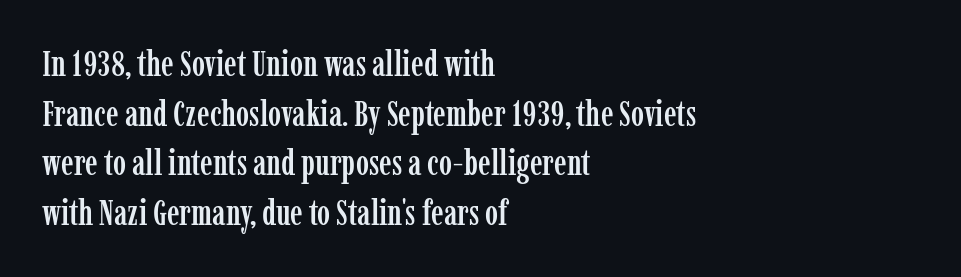
{"serif": "yes", "italic": "no", "width": "condensed", "stroke_contrast": "low", "x_height": "medium", "monospaced": "no", "underline": "no", "align": "left", "line_spacing": "normal", "line_spacing_ratio": 1.42, "letter_spacing": "normal", "letter_spacing_em": 0.0, "glyph_px": 35}
